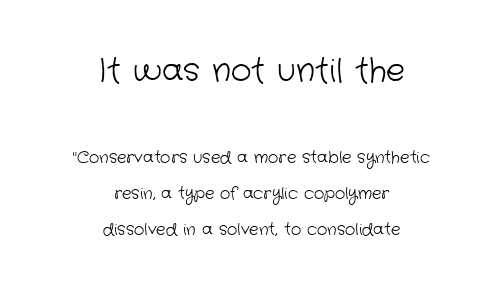
Think of a printed novel: that variable character pitch is what you see here. Top chunk: large. Bottom chunk: small. Observe the ordinary spacing: letters are neighbours, not strangers. The leading is generous, giving the passage an open texture. The compositor balanced each line on the midline.
